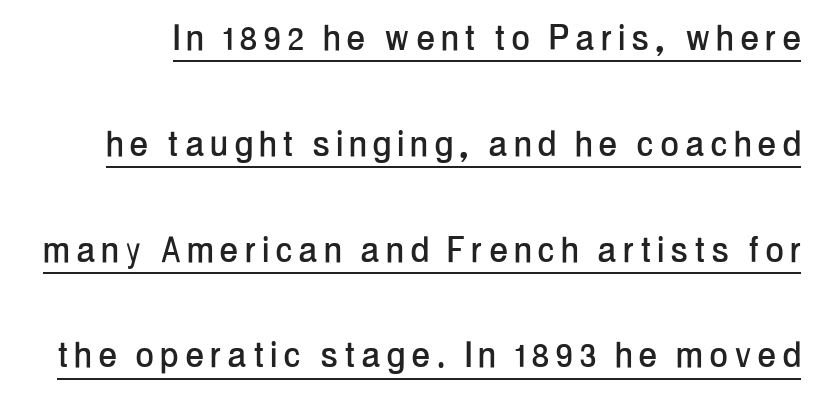
{"serif": "no", "italic": "no", "width": "condensed", "stroke_contrast": "low", "x_height": "medium", "monospaced": "no", "underline": "yes", "line_spacing": "loose", "line_spacing_ratio": 2.46, "glyph_px": 43}
